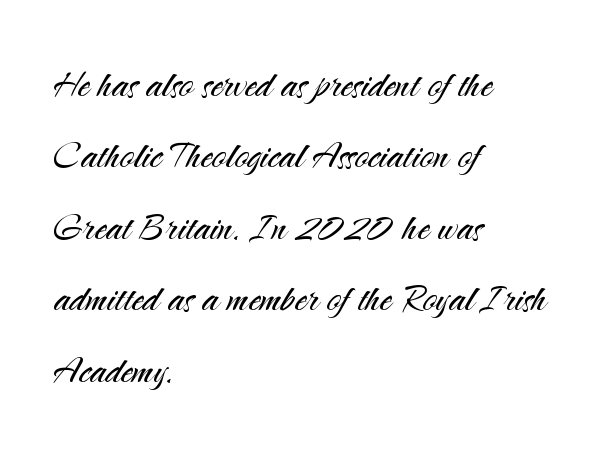
Stroke terminals: plain, sans-serif. This rendering leaves character spacing at its baseline value. The setting favours the left margin, as ordinary paragraphs usually do. The strip under each line holds only bare page. A normal amount of white space separates one row of letters from the next. Note the varied advance widths — an 'i' is clearly narrower than an 'm'.
